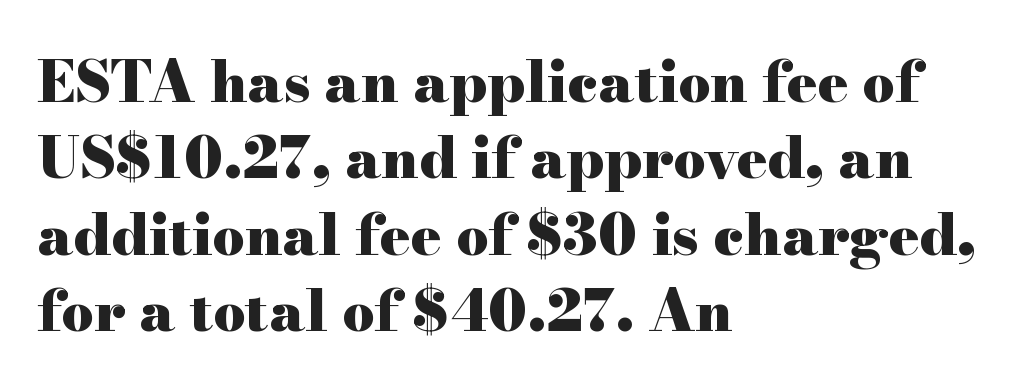
Q: Is the text bold? A: Yes.
Q: Is the text italic (slanted)? A: No, it is upright.
Q: Is the typeface a serif or a sans-serif typeface? A: Serif.
Q: Is the text underlined? A: No.
Q: How is the paragraph aligned? A: Left-aligned.
Q: Is the spacing between letters normal or unusually wide? A: Normal.
Q: Is the spacing between lines tight, normal or loose? A: Normal.
Q: Width (condensed, normal, or wide)? A: Wide.
Q: Stroke contrast? A: High.
Q: x-height? A: Small.
Q: Monospaced? A: No.
